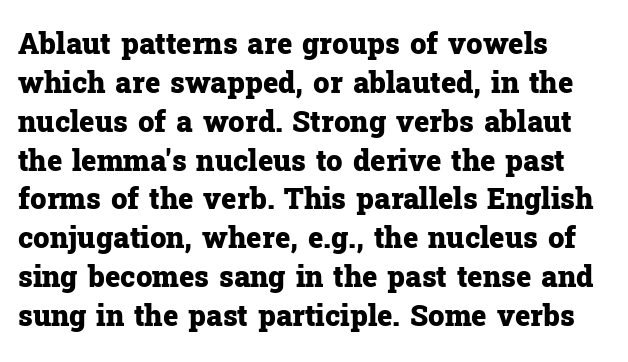
{"serif": "yes", "italic": "no", "bold": "yes", "weight": "heavy", "width": "normal", "stroke_contrast": "low", "x_height": "medium", "monospaced": "no", "underline": "no", "align": "left", "line_spacing": "normal", "line_spacing_ratio": 1.34, "letter_spacing": "normal", "letter_spacing_em": 0.0, "glyph_px": 29}
